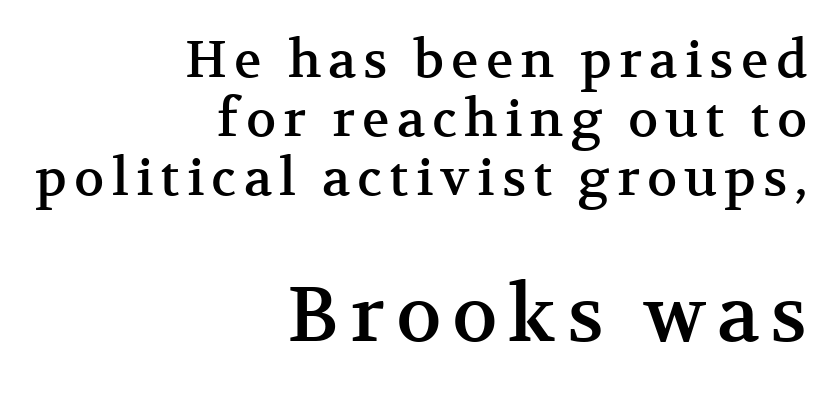
The image shows 77 px serif type, upright; set right-aligned, line spacing 1.16x, not underlined; the second (bottom) block is 1.51x larger; medium stroke contrast and a medium x-height.
